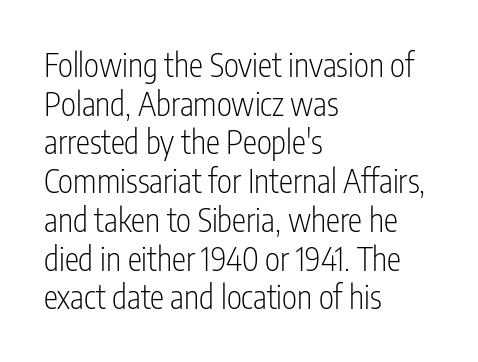
{"serif": "no", "italic": "no", "bold": "no", "weight": "light", "width": "condensed", "stroke_contrast": "low", "x_height": "medium", "monospaced": "no", "underline": "no", "align": "left", "line_spacing_ratio": 1.21, "letter_spacing": "normal", "letter_spacing_em": 0.0, "glyph_px": 32}
